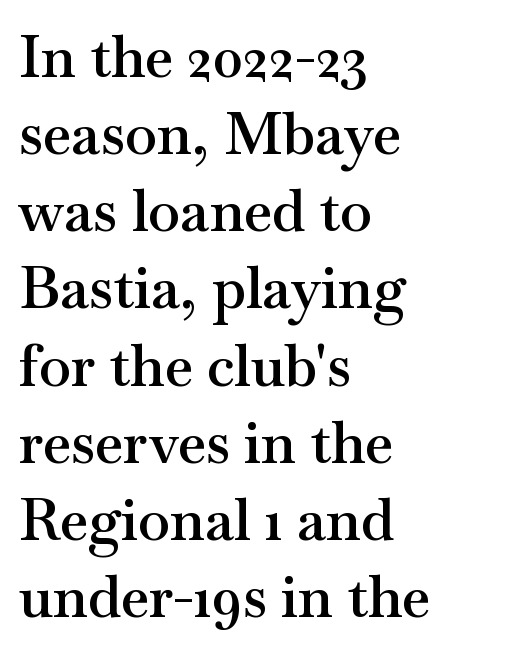
The image shows 58 px semibold, wide serif type, upright; set left-aligned, normal line spacing (1.33x), normal letter spacing, not underlined; medium stroke contrast and a small x-height.
